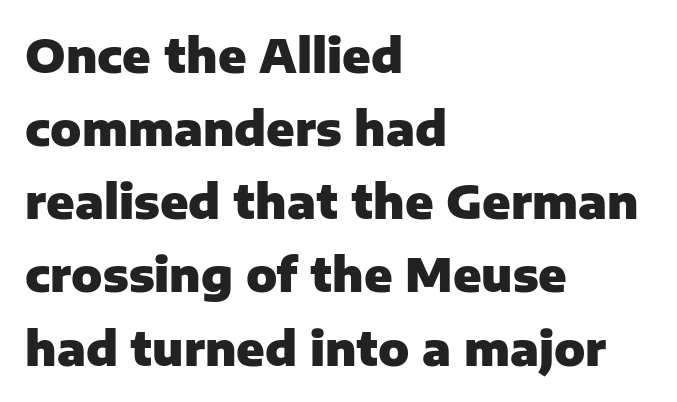
Q: Is the text bold? A: Yes.
Q: Is the text italic (slanted)? A: No, it is upright.
Q: Is the typeface a serif or a sans-serif typeface? A: Sans-serif.
Q: Is the text underlined? A: No.
Q: How is the paragraph aligned? A: Left-aligned.
Q: Is the spacing between letters normal or unusually wide? A: Normal.
Q: Is the spacing between lines tight, normal or loose? A: Normal.
Q: Width (condensed, normal, or wide)? A: Normal.
Q: Stroke contrast? A: Low.
Q: x-height? A: Medium.
Q: Monospaced? A: No.
